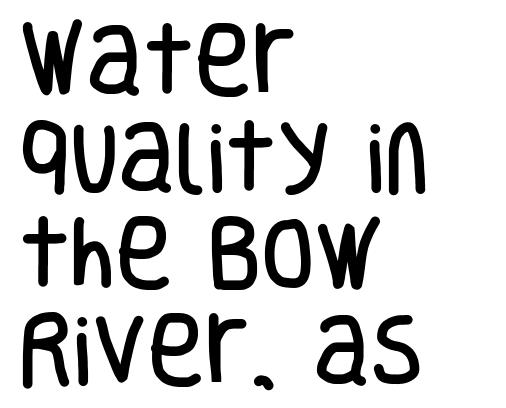
Q: Is the text italic (slanted)? A: No, it is upright.
Q: Is the typeface a serif or a sans-serif typeface? A: Sans-serif.
Q: Is the text underlined? A: No.
Q: How is the paragraph aligned? A: Left-aligned.
Q: Is the spacing between letters normal or unusually wide? A: Normal.
Q: Width (condensed, normal, or wide)? A: Condensed.
Q: Stroke contrast? A: Low.
Q: x-height? A: Large.
Q: Monospaced? A: No.
